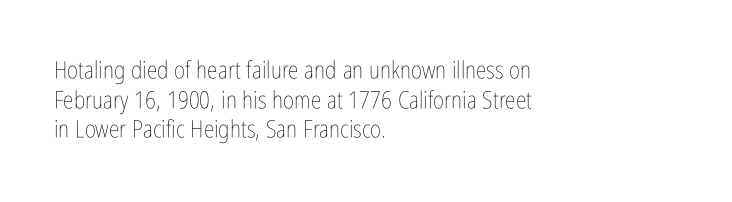
The image shows 24 px text type, upright; set left-aligned, line spacing 1.23x, normal letter spacing, not underlined.
